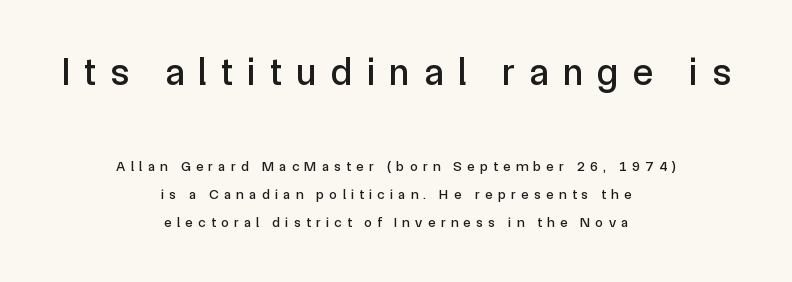
Q: Is the text italic (slanted)? A: No, it is upright.
Q: Is the typeface a serif or a sans-serif typeface? A: Sans-serif.
Q: Is the text underlined? A: No.
Q: How is the paragraph aligned? A: Centered.
Q: Is the spacing between letters normal or unusually wide? A: Unusually wide.
Q: Is the spacing between lines tight, normal or loose? A: Loose.
Q: Which block of text is set in a larger size, the first (top) or the second (bottom)? A: The first (top) one.
Q: Width (condensed, normal, or wide)? A: Normal.
Q: x-height? A: Medium.
Q: Monospaced? A: No.
